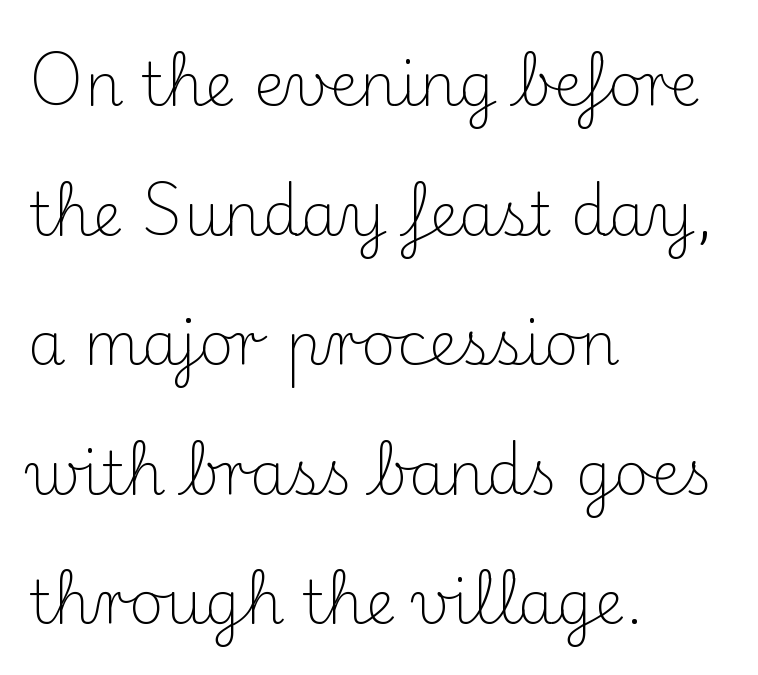
The specimen reads as upright at a glance. Line beginnings align vertically; line endings do not. Proportional: the letters do not fall into vertical columns. Glyph-to-glyph distance matches everyday printed text. The face used here is seriffed, in the tradition of book romans. Vertical stems look standard width or narrower in stroke.
